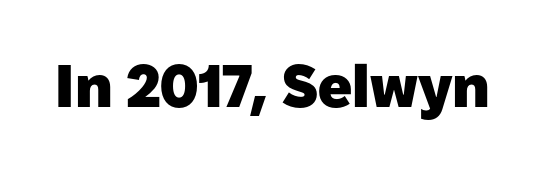
{"serif": "no", "italic": "no", "bold": "yes", "weight": "heavy", "width": "normal", "stroke_contrast": "low", "x_height": "medium", "monospaced": "no", "underline": "no", "letter_spacing": "normal", "letter_spacing_em": 0.0, "glyph_px": 60}
